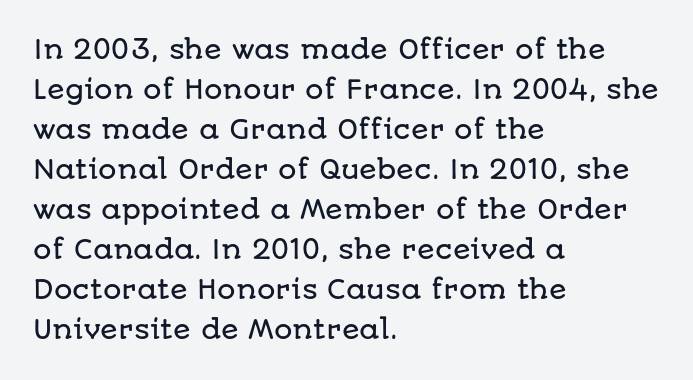
Q: Is the text italic (slanted)? A: No, it is upright.
Q: Is the text underlined? A: No.
Q: How is the paragraph aligned? A: Left-aligned.
Q: Is the spacing between letters normal or unusually wide? A: Normal.
Q: Is the spacing between lines tight, normal or loose? A: Normal.
